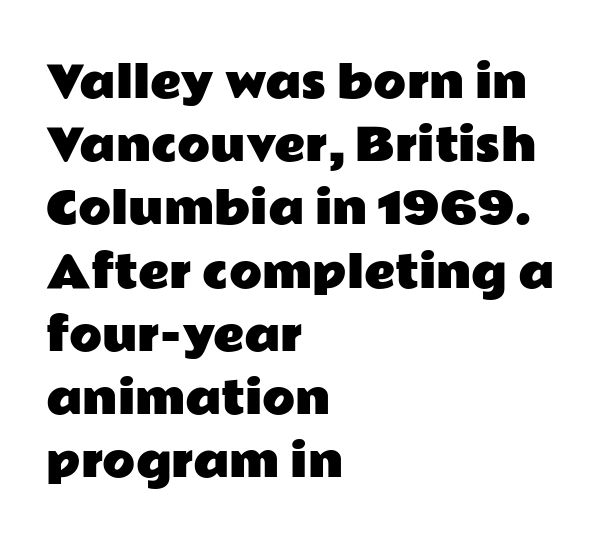
Q: Is the text italic (slanted)? A: No, it is upright.
Q: Is the typeface a serif or a sans-serif typeface? A: Sans-serif.
Q: Is the text underlined? A: No.
Q: How is the paragraph aligned? A: Left-aligned.
Q: Is the spacing between letters normal or unusually wide? A: Normal.
Q: Is the spacing between lines tight, normal or loose? A: Normal.
Q: Width (condensed, normal, or wide)? A: Wide.
Q: Stroke contrast? A: Low.
Q: x-height? A: Medium.
Q: Monospaced? A: No.
